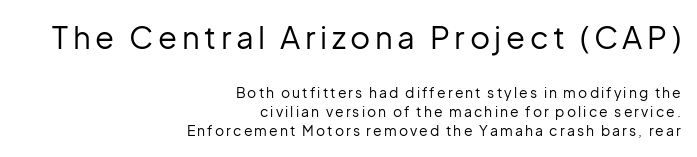
{"serif": "no", "italic": "no", "bold": "no", "weight": "regular", "width": "normal", "stroke_contrast": "low", "x_height": "medium", "monospaced": "no", "underline": "no", "align": "right", "line_spacing": "normal", "line_spacing_ratio": 1.36, "larger_block": "first", "size_ratio": 2.21, "glyph_px": 31}
